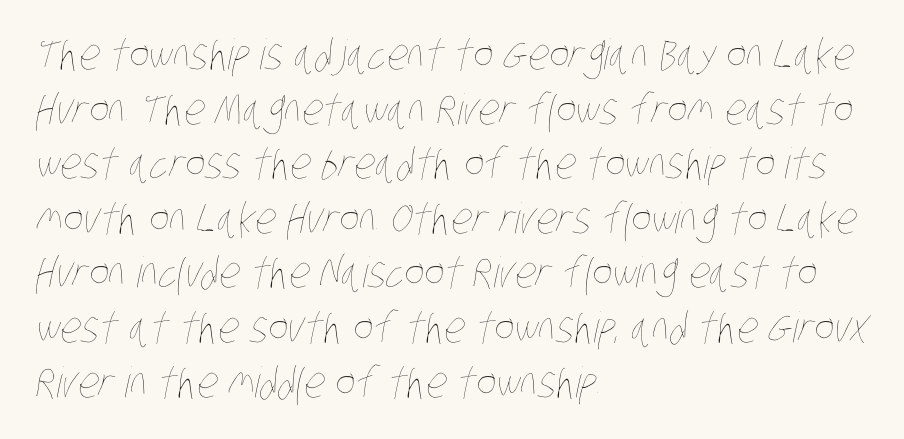
Q: Is the text bold? A: No.
Q: Is the text underlined? A: No.
Q: How is the paragraph aligned? A: Left-aligned.
Q: Is the spacing between letters normal or unusually wide? A: Normal.
Q: Is the spacing between lines tight, normal or loose? A: Normal.
Q: Width (condensed, normal, or wide)? A: Condensed.
Q: Stroke contrast? A: Low.
Q: x-height? A: Large.
Q: Monospaced? A: No.
